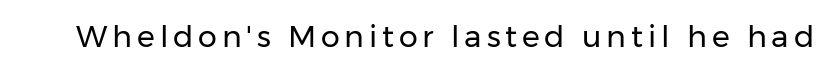
Vertical strokes here are truly vertical. Descenders hang freely into open space. The passage shown is typed in a proportional face where columns would drift. Unbolded letterforms with no extra heft. Letterform terminals end flat and unadorned throughout the passage.
